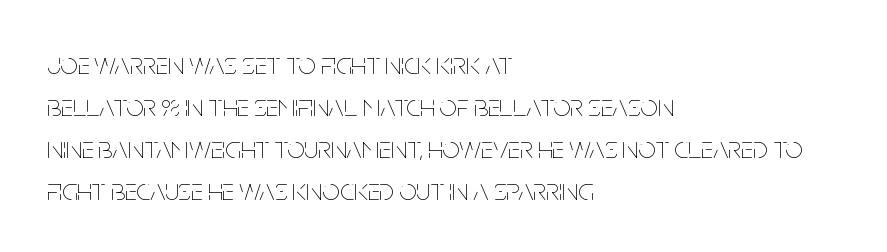
The image shows 31 px thin, condensed type, upright; set left-aligned, normal line spacing (1.35x), normal letter spacing, not underlined; low stroke contrast and a large x-height.
